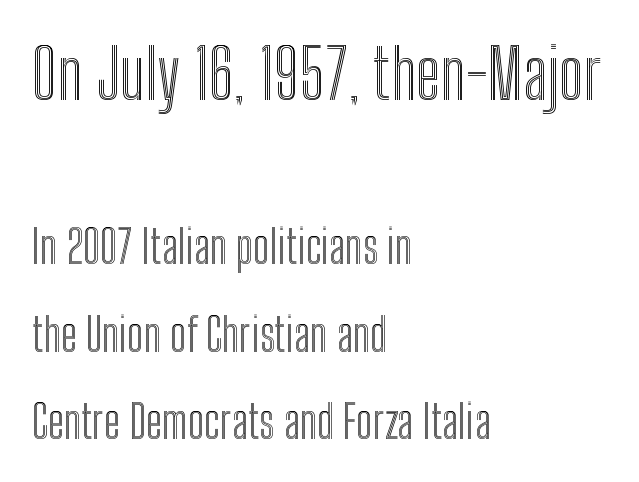
{"italic": "no", "width": "condensed", "x_height": "medium", "monospaced": "no", "underline": "no", "align": "left", "line_spacing": "loose", "line_spacing_ratio": 1.9, "letter_spacing": "normal", "letter_spacing_em": 0.0, "larger_block": "first", "size_ratio": 1.5, "glyph_px": 69}
